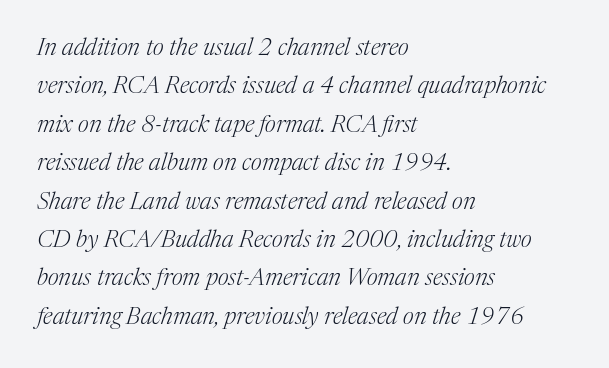
Q: Is the text bold? A: No.
Q: Is the text italic (slanted)? A: Yes, it leans right by about 17 degrees.
Q: Is the text underlined? A: No.
Q: How is the paragraph aligned? A: Left-aligned.
Q: Is the spacing between letters normal or unusually wide? A: Normal.
Q: Is the spacing between lines tight, normal or loose? A: Normal.
